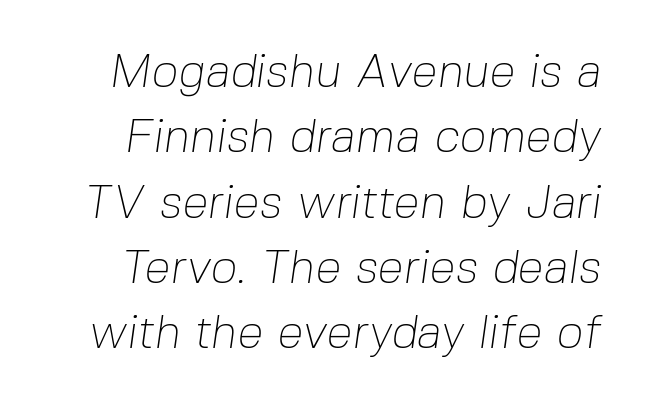
The image shows 47 px thin sans-serif type; set normal line spacing (1.39x), normal letter spacing, not underlined; low stroke contrast and a medium x-height.
